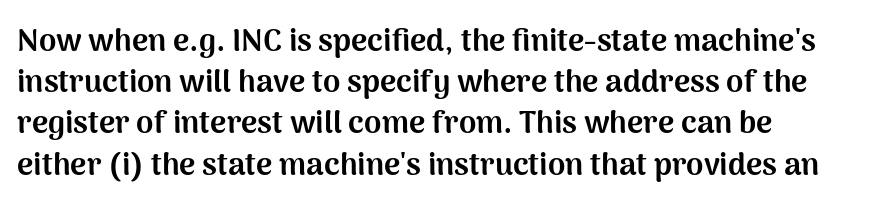
The image shows 31 px bold sans-serif type, upright; set left-aligned, normal line spacing (1.33x), normal letter spacing, not underlined; medium stroke contrast and a medium x-height.
